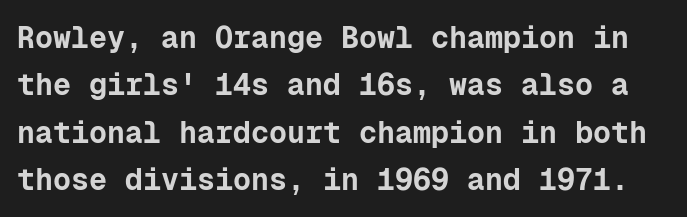
Serif or sans? Sans — the stroke terminals are bare. Style check: upright. Honestly, the row spacing looks completely unremarkable. Here the glyphs are tracked normally, forming tight word shapes. The letters march in equal steps, a hallmark of fixed-pitch type. Pretty heavy lettering here — definitely bold.
